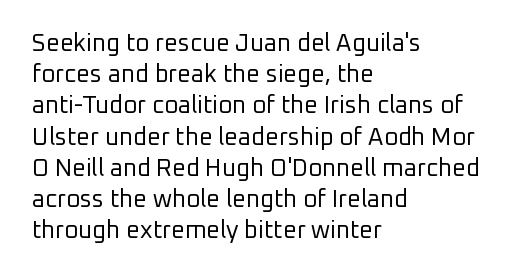
The image shows 24 px text type, upright; set left-aligned, normal line spacing (1.3x), normal letter spacing, not underlined.
